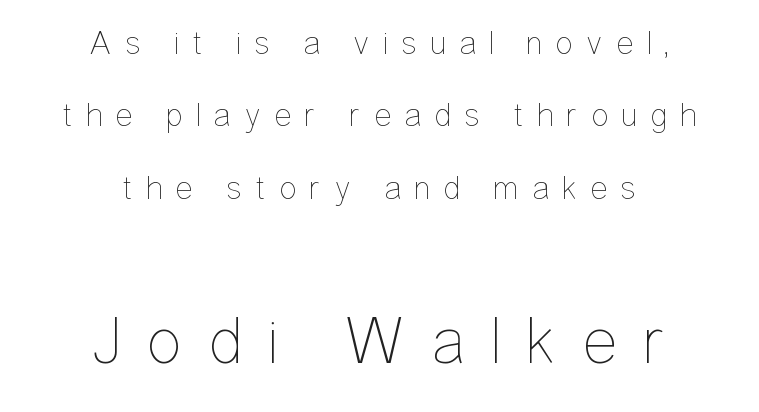
{"italic": "no", "bold": "no", "weight": "thin", "width": "condensed", "stroke_contrast": "low", "x_height": "medium", "monospaced": "no", "underline": "no", "align": "center", "line_spacing": "loose", "line_spacing_ratio": 2.13, "letter_spacing": "wide", "letter_spacing_em": 0.37, "larger_block": "second", "size_ratio": 2.0, "glyph_px": 68}
